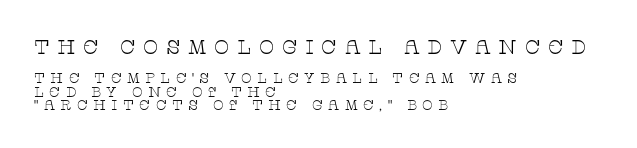
Q: Is the text bold? A: No.
Q: Is the text italic (slanted)? A: No, it is upright.
Q: Is the text underlined? A: No.
Q: How is the paragraph aligned? A: Left-aligned.
Q: Is the spacing between letters normal or unusually wide? A: Unusually wide.
Q: Is the spacing between lines tight, normal or loose? A: Tight.
Q: Which block of text is set in a larger size, the first (top) or the second (bottom)? A: The first (top) one.
